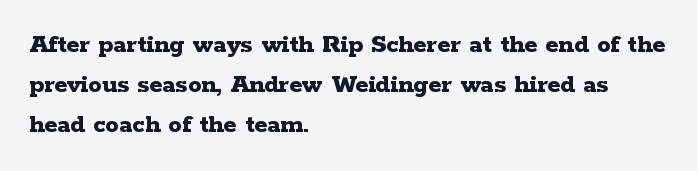
The image shows 27 px bold type, upright; set left-aligned, normal line spacing (1.49x), normal letter spacing, not underlined.
